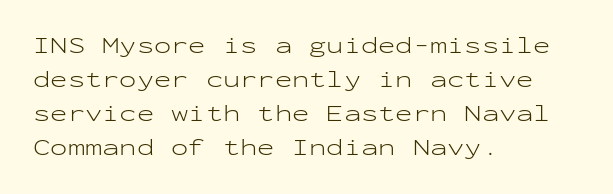
{"italic": "no", "bold": "no", "underline": "no", "align": "left", "line_spacing": "normal", "line_spacing_ratio": 1.48, "letter_spacing": "normal", "letter_spacing_em": 0.0, "glyph_px": 23}
